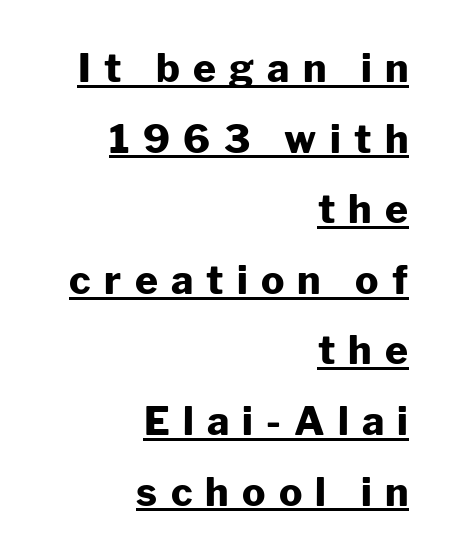
Posture: vertical. The lines are quadded right. The type is letterspaced generously, with wide tracking. This is heavy type, rendered in bold.
